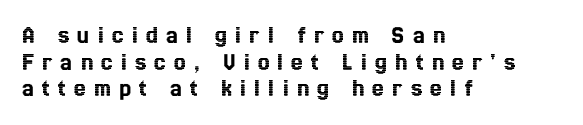
Italic? Not at all — the glyphs are vertical. A classic flush-left, rag-right setting is used for this passage. The string is rendered with underlining switched off. The vertical gap from one line to the next is small. Tracking value appears strongly positive — letters spread wide.
